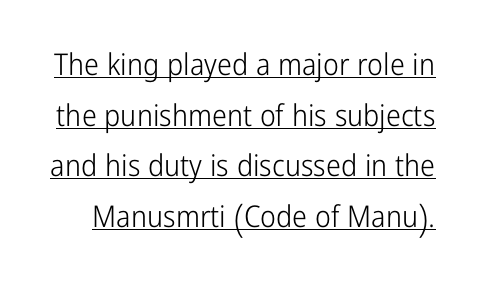
Weight: regular or lighter. Serifs: no, the terminals of the letterforms are clean. Does the leading feel generous? No, just average. The specimen includes a rule beneath the text block's lines.
